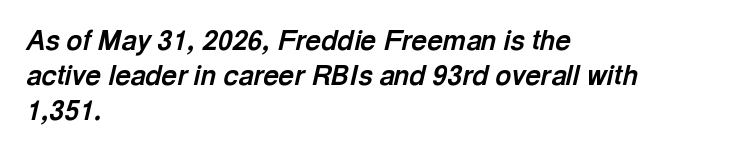
{"italic": "yes", "lean": "right", "slant_degrees": 13, "bold": "yes", "underline": "no", "align": "left", "line_spacing": "normal", "line_spacing_ratio": 1.29, "letter_spacing": "normal", "letter_spacing_em": 0.0, "glyph_px": 27}
